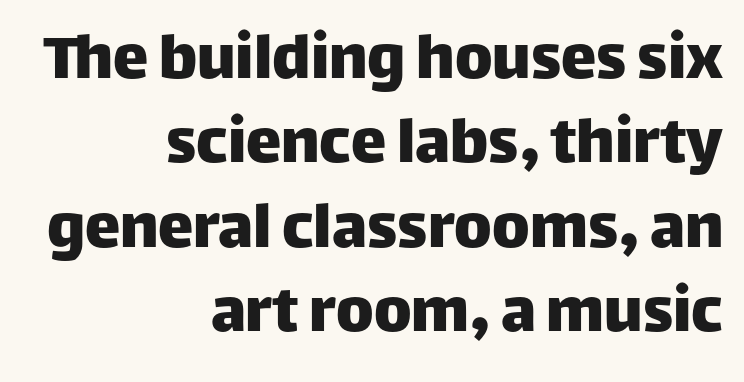
Q: Is the text italic (slanted)? A: No, it is upright.
Q: Is the typeface a serif or a sans-serif typeface? A: Sans-serif.
Q: Is the text underlined? A: No.
Q: How is the paragraph aligned? A: Right-aligned.
Q: Is the spacing between letters normal or unusually wide? A: Normal.
Q: Width (condensed, normal, or wide)? A: Normal.
Q: Stroke contrast? A: Low.
Q: x-height? A: Large.
Q: Monospaced? A: No.
